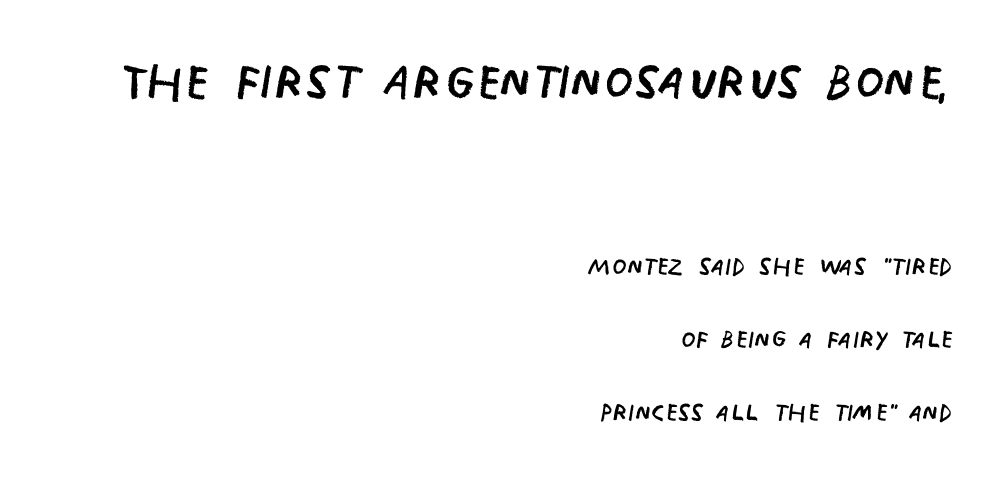
{"serif": "no", "bold": "no", "weight": "regular", "width": "condensed", "stroke_contrast": "low", "x_height": "large", "monospaced": "no", "underline": "no", "align": "right", "line_spacing": "loose", "line_spacing_ratio": 2.21, "letter_spacing": "normal", "letter_spacing_em": 0.0, "larger_block": "first", "size_ratio": 2.0, "glyph_px": 66}
